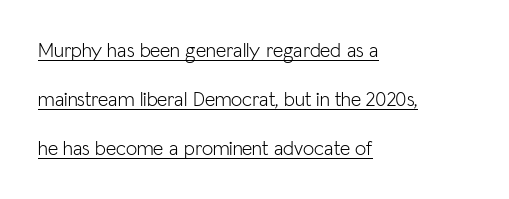
The image shows 20 px text type, upright; set left-aligned, loose line spacing (2.45x), normal letter spacing, underlined.
